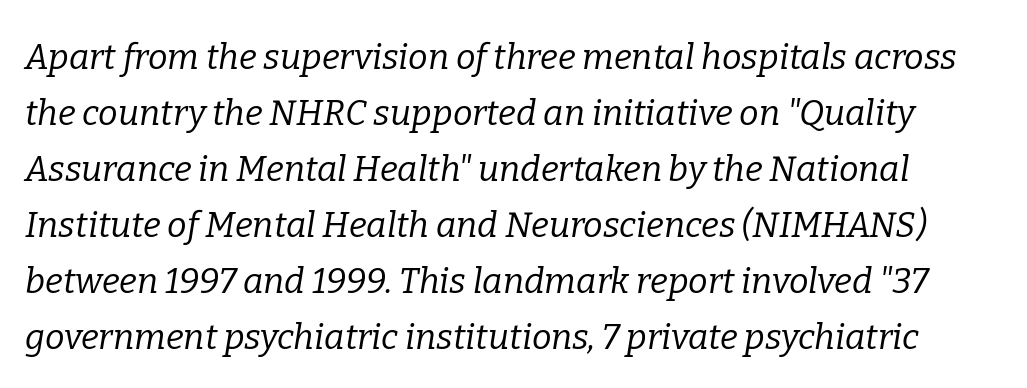
The image shows 35 px regular-weight serif type, italic (leaning right); set normal line spacing (1.6x), normal letter spacing, not underlined; low stroke contrast and a medium x-height.
